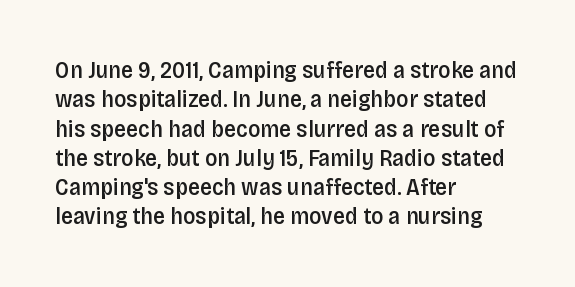
The image shows 24 px text type, upright; set left-aligned, line spacing 1.22x, normal letter spacing, not underlined.
